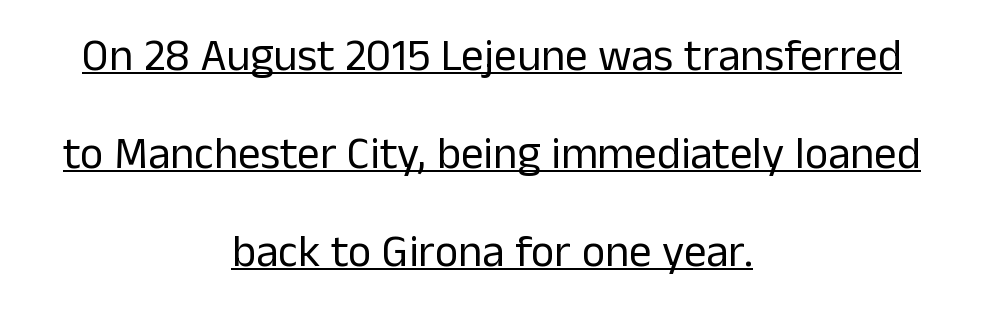
Q: Is the text bold? A: No.
Q: Is the text italic (slanted)? A: No, it is upright.
Q: Is the typeface a serif or a sans-serif typeface? A: Sans-serif.
Q: Is the text underlined? A: Yes.
Q: How is the paragraph aligned? A: Centered.
Q: Is the spacing between letters normal or unusually wide? A: Normal.
Q: Is the spacing between lines tight, normal or loose? A: Loose.
Q: Width (condensed, normal, or wide)? A: Normal.
Q: Stroke contrast? A: Low.
Q: x-height? A: Medium.
Q: Monospaced? A: No.
